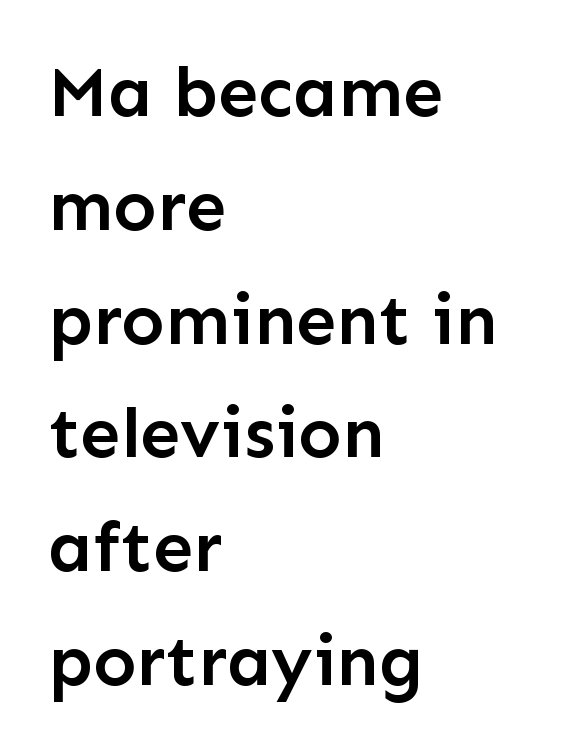
Q: Is the text bold? A: Semi-bold.
Q: Is the text italic (slanted)? A: No, it is upright.
Q: Is the typeface a serif or a sans-serif typeface? A: Sans-serif.
Q: Is the text underlined? A: No.
Q: How is the paragraph aligned? A: Left-aligned.
Q: Is the spacing between letters normal or unusually wide? A: Normal.
Q: Is the spacing between lines tight, normal or loose? A: Normal.
Q: Width (condensed, normal, or wide)? A: Normal.
Q: Stroke contrast? A: Low.
Q: x-height? A: Medium.
Q: Monospaced? A: No.
